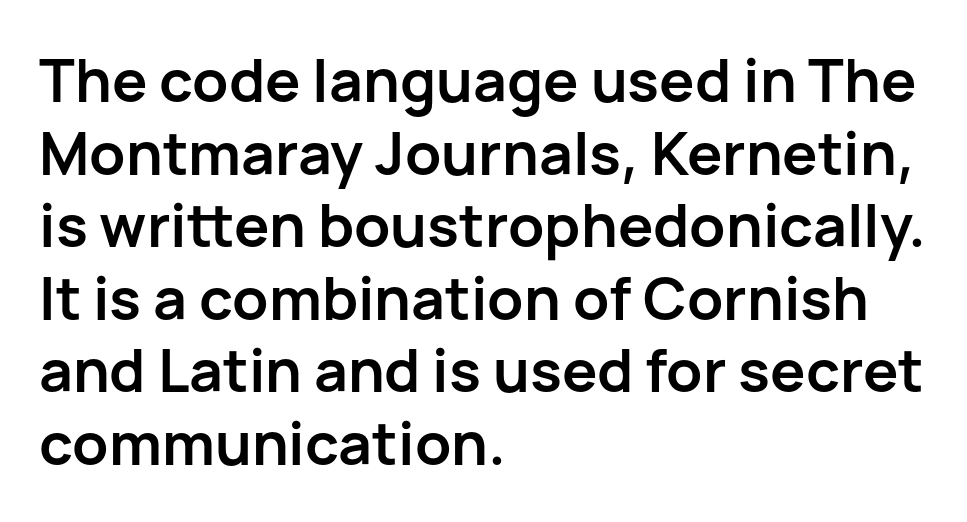
No extra tracking has been applied to these lines. These lines are composed in type without serifs. Is this a fixed-width face? No — the glyphs have proportional, varying widths. Ascenders rise straight up at ninety degrees.
